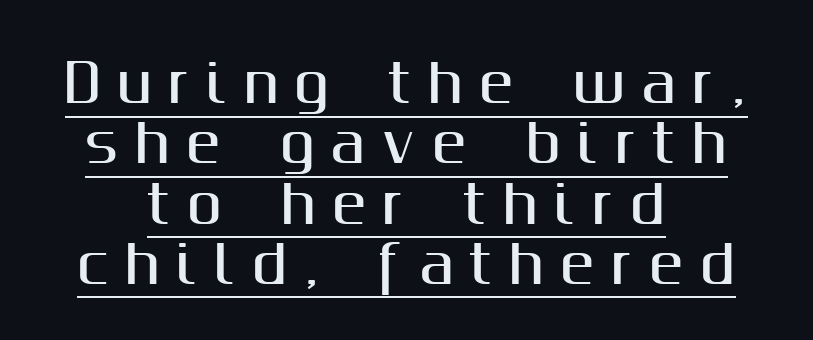
Is this a fixed-width face? No — the glyphs have proportional, varying widths. This rendering features underlined lettering. A student would call this center alignment; a typographer would say set centered. Every stem runs plumb, perpendicular to the baseline. Characters follow at a spacing far wider than the type designer built in.
